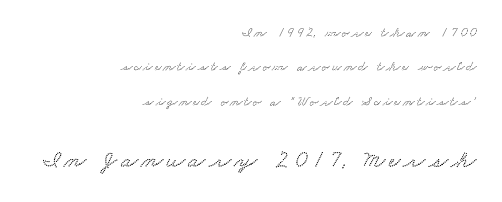
Of the two passages, the one underneath uses the larger point size. If you drew a ruler down the right edge, every line would touch it. Only glyphs here, with clear space below each row. A great deal of white space separates one row of letters from the next.
